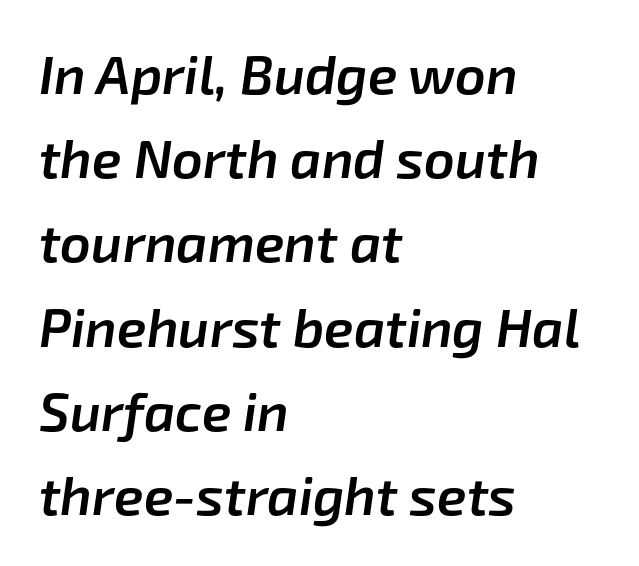
Q: Is the text bold? A: Semi-bold.
Q: Is the text italic (slanted)? A: Yes, it leans right by about 8 degrees.
Q: Is the text underlined? A: No.
Q: How is the paragraph aligned? A: Left-aligned.
Q: Is the spacing between letters normal or unusually wide? A: Normal.
Q: Is the spacing between lines tight, normal or loose? A: Normal.
Q: Width (condensed, normal, or wide)? A: Normal.
Q: Stroke contrast? A: Low.
Q: x-height? A: Medium.
Q: Monospaced? A: No.
